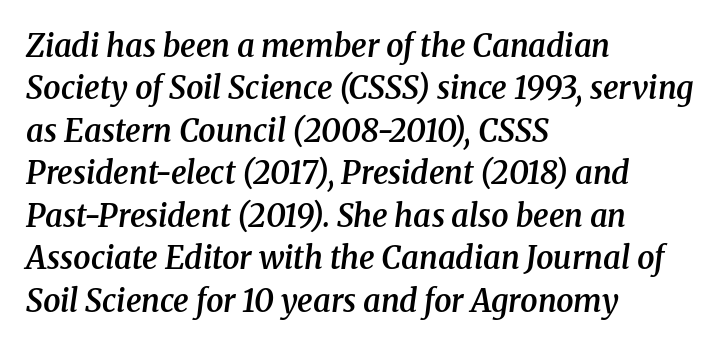
These lines were composed using italics. No extra tracking has been applied to these lines. Leftover space on each line is placed entirely after the last word. Do the characters align in a grid? No, the font is proportional.
